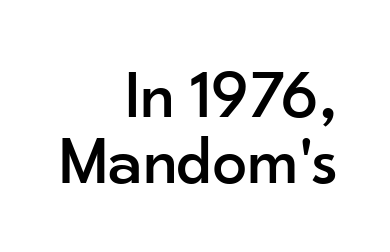
{"serif": "no", "italic": "no", "width": "normal", "stroke_contrast": "low", "x_height": "small", "monospaced": "no", "underline": "no", "align": "right", "line_spacing": "tight", "line_spacing_ratio": 0.96, "letter_spacing": "normal", "letter_spacing_em": 0.0, "glyph_px": 69}
